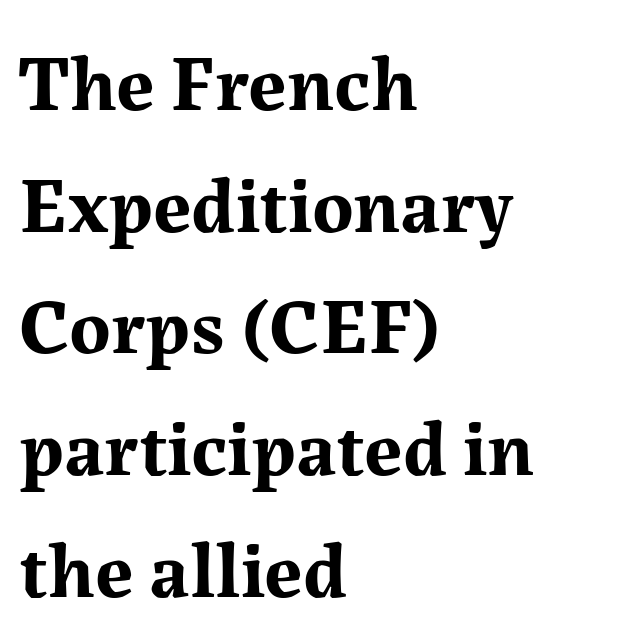
The image shows 79 px bold serif type, upright; set left-aligned, normal line spacing (1.54x), normal letter spacing, not underlined; medium stroke contrast and a medium x-height.
